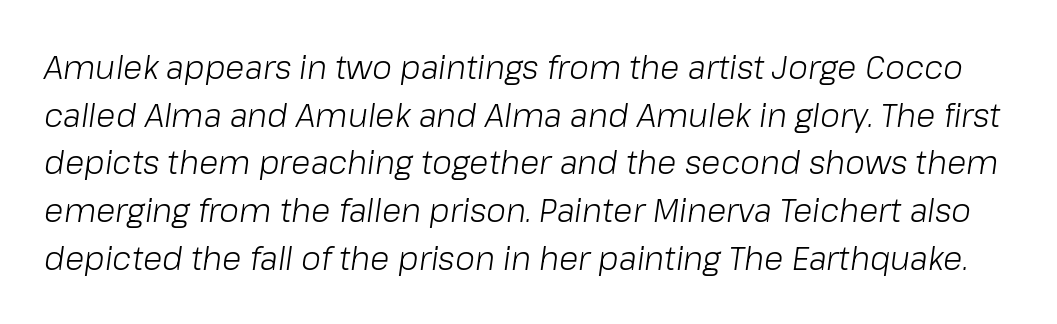
The image shows 32 px light type, italic (leaning right); set normal line spacing (1.49x), normal letter spacing, not underlined; low stroke contrast and a medium x-height.
